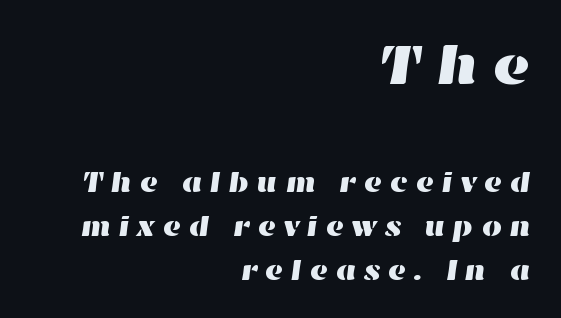
The image shows 58 px wide type; set right-aligned, normal line spacing (1.52x), unusually wide letter spacing (+0.23 em), not underlined; the first (top) block is 2.0x larger; high stroke contrast and a medium x-height.
